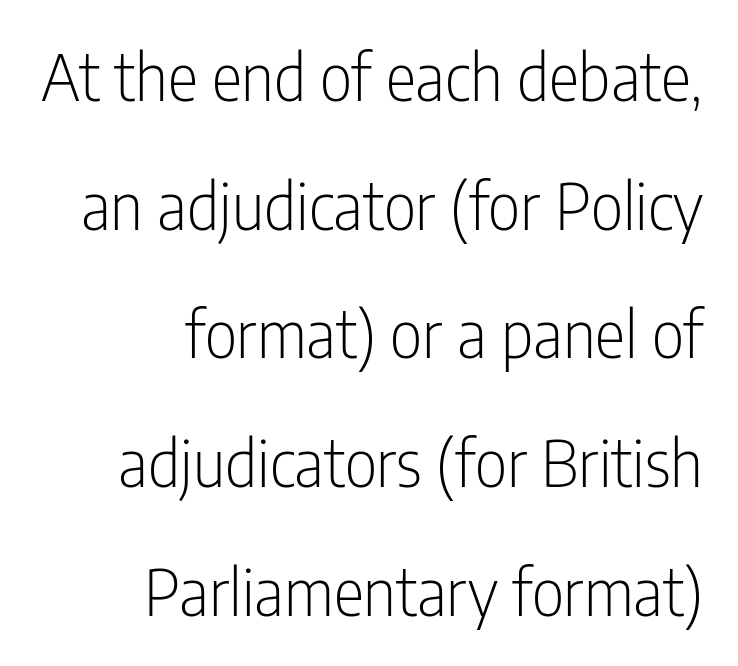
Q: Is the text bold? A: No.
Q: Is the text italic (slanted)? A: No, it is upright.
Q: Is the typeface a serif or a sans-serif typeface? A: Sans-serif.
Q: Is the text underlined? A: No.
Q: How is the paragraph aligned? A: Right-aligned.
Q: Is the spacing between letters normal or unusually wide? A: Normal.
Q: Is the spacing between lines tight, normal or loose? A: Loose.
Q: Width (condensed, normal, or wide)? A: Condensed.
Q: Stroke contrast? A: Low.
Q: x-height? A: Medium.
Q: Monospaced? A: No.
